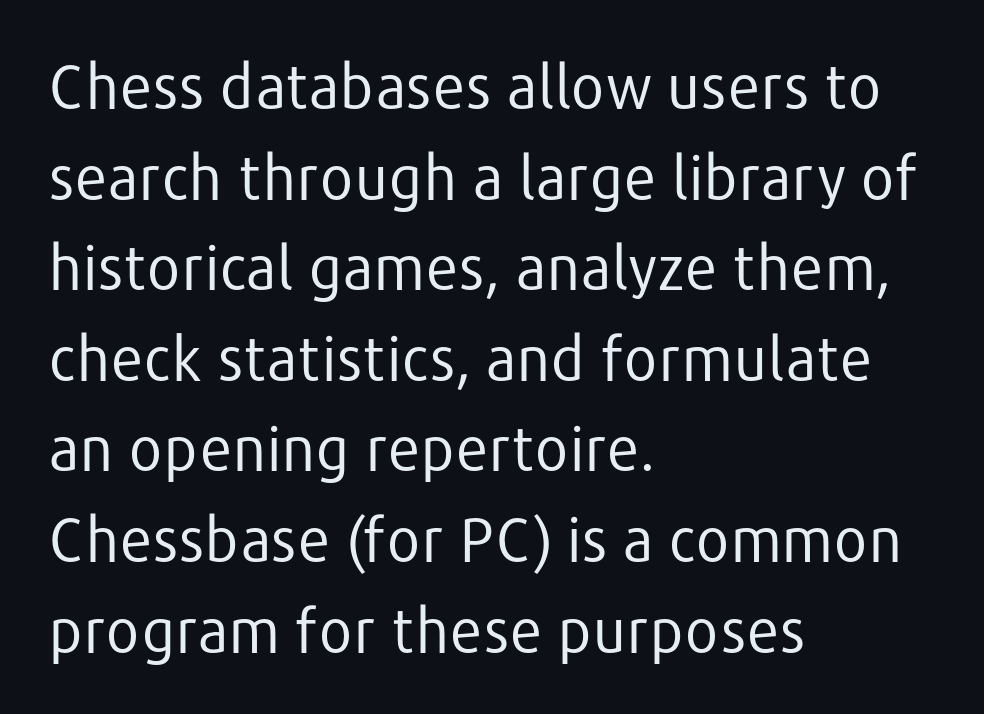
The paragraph shown leans on its left margin. Rendered with straight, roman letterforms. Honestly, there is no underline to notice here at all. Weight: regular or lighter.
